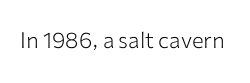
The space directly below the letters is spotless. Quick note: not italic, upright. The line texture is even and compact thanks to regular tracking. These glyphs show unthickened strokes, regular width or finer.
